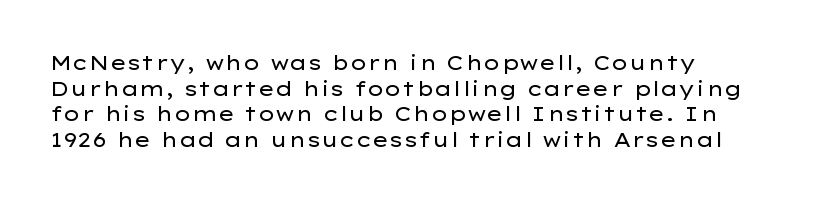
Q: Is the text bold? A: No.
Q: Is the text italic (slanted)? A: No, it is upright.
Q: Is the text underlined? A: No.
Q: Is the spacing between letters normal or unusually wide? A: Normal.
Q: Is the spacing between lines tight, normal or loose? A: Normal.
